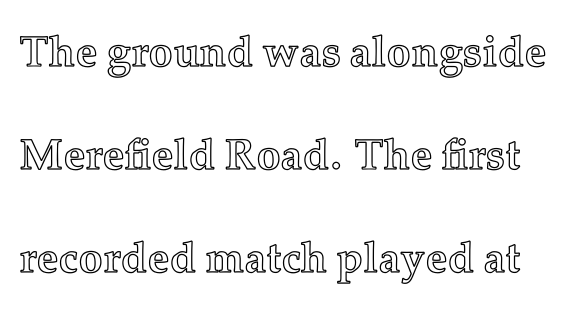
{"italic": "no", "width": "normal", "x_height": "medium", "monospaced": "no", "underline": "no", "line_spacing": "loose", "line_spacing_ratio": 2.39, "letter_spacing": "normal", "letter_spacing_em": 0.0, "glyph_px": 43}
